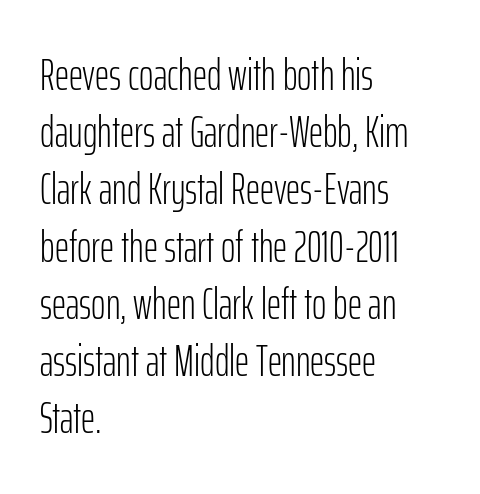
Q: Is the text bold? A: No.
Q: Is the text italic (slanted)? A: No, it is upright.
Q: Is the typeface a serif or a sans-serif typeface? A: Sans-serif.
Q: Is the text underlined? A: No.
Q: How is the paragraph aligned? A: Left-aligned.
Q: Is the spacing between letters normal or unusually wide? A: Normal.
Q: Is the spacing between lines tight, normal or loose? A: Normal.
Q: Width (condensed, normal, or wide)? A: Condensed.
Q: Stroke contrast? A: Low.
Q: x-height? A: Medium.
Q: Monospaced? A: No.
